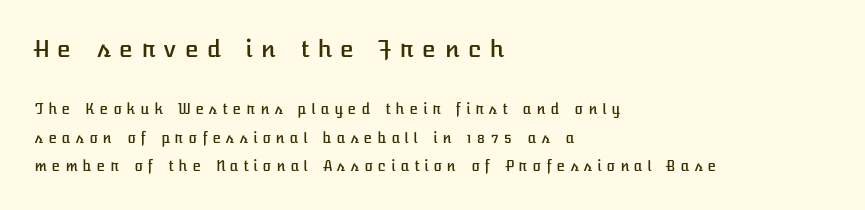
The image shows 23 px text type, upright; set left-aligned, loose line spacing (2.06x), unusually wide letter spacing (+0.31 em), not underlined; the first (top) block is 1.64x larger.
